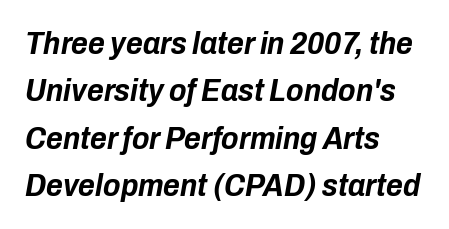
Q: Is the text bold? A: Yes.
Q: Is the text italic (slanted)? A: Yes, it leans right by about 10 degrees.
Q: Is the text underlined? A: No.
Q: How is the paragraph aligned? A: Left-aligned.
Q: Is the spacing between letters normal or unusually wide? A: Normal.
Q: Is the spacing between lines tight, normal or loose? A: Normal.
Q: Width (condensed, normal, or wide)? A: Condensed.
Q: Stroke contrast? A: Low.
Q: x-height? A: Medium.
Q: Monospaced? A: No.
